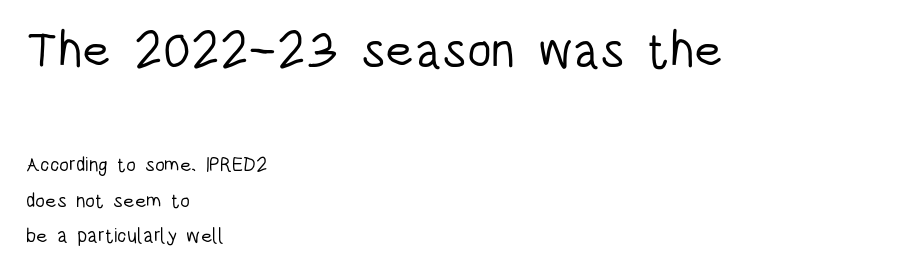
Q: Is the text bold? A: No.
Q: Is the text italic (slanted)? A: No, it is upright.
Q: Is the typeface a serif or a sans-serif typeface? A: Sans-serif.
Q: Is the text underlined? A: No.
Q: How is the paragraph aligned? A: Left-aligned.
Q: Is the spacing between letters normal or unusually wide? A: Normal.
Q: Which block of text is set in a larger size, the first (top) or the second (bottom)? A: The first (top) one.
Q: Width (condensed, normal, or wide)? A: Condensed.
Q: Stroke contrast? A: Low.
Q: x-height? A: Large.
Q: Monospaced? A: No.
